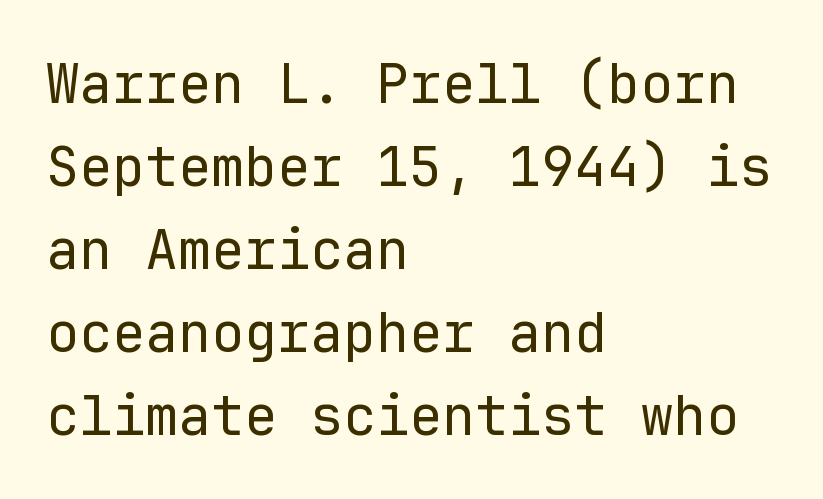
Q: Is the text bold? A: No.
Q: Is the text italic (slanted)? A: No, it is upright.
Q: Is the typeface a serif or a sans-serif typeface? A: Sans-serif.
Q: Is the text underlined? A: No.
Q: How is the paragraph aligned? A: Left-aligned.
Q: Is the spacing between letters normal or unusually wide? A: Normal.
Q: Is the spacing between lines tight, normal or loose? A: Normal.
Q: Width (condensed, normal, or wide)? A: Normal.
Q: Stroke contrast? A: Low.
Q: x-height? A: Medium.
Q: Monospaced? A: Yes.
